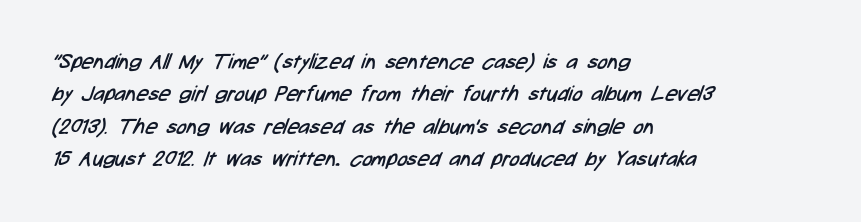
Q: Is the text bold? A: No.
Q: Is the text underlined? A: No.
Q: How is the paragraph aligned? A: Left-aligned.
Q: Is the spacing between letters normal or unusually wide? A: Normal.
Q: Is the spacing between lines tight, normal or loose? A: Normal.
